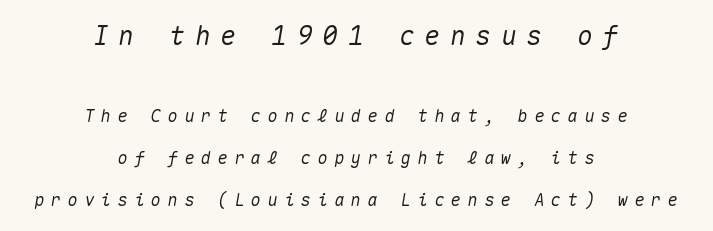
Alignment: centered. Whoever set this made the first block the dominant, larger element. Clear beneath every line of the passage. Italic: yes, the glyphs are oblique. Vertically, the passage feels expansive, rows floating well apart.
